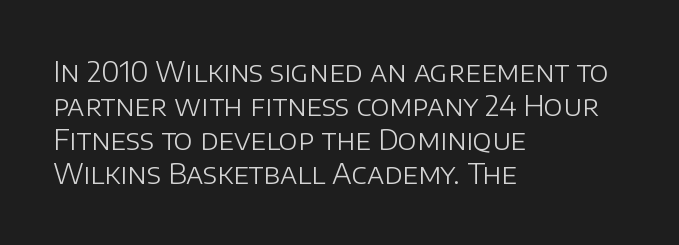
The image shows 28 px light sans-serif type, upright; set left-aligned, line spacing 1.22x, normal letter spacing, not underlined; low stroke contrast and a large x-height.
